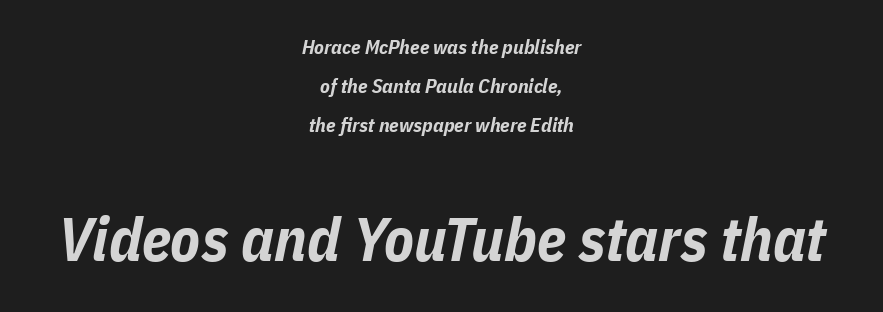
These words are printed bold, with thick strokes throughout. Each line is balanced around a shared central axis. You could not count columns in this text — the font is proportionally spaced. The line-height multiplier appears high, well above default. Yep, that's italic — everything's leaning. Character size in the trailing block exceeds that of the leading block.
